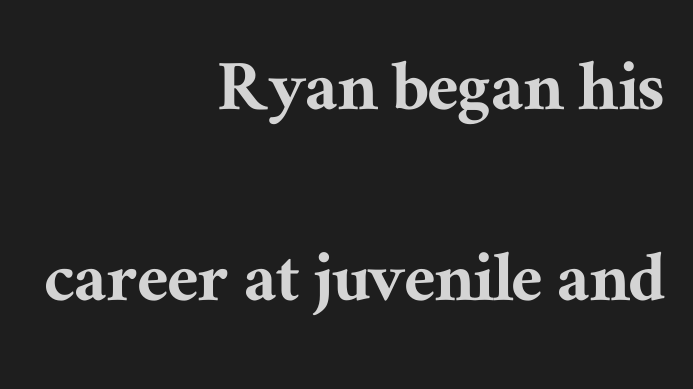
The image shows 79 px serif type, upright; set right-aligned, loose line spacing (2.42x), normal letter spacing, not underlined; medium stroke contrast and a medium x-height.
